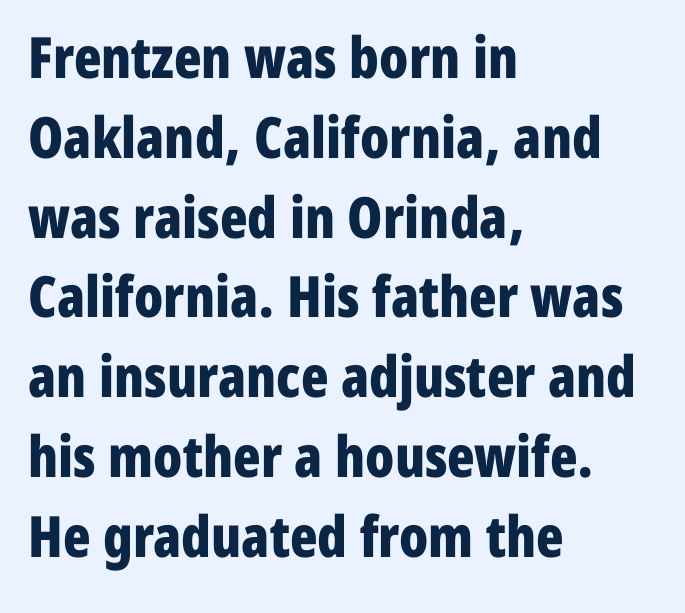
{"serif": "no", "italic": "no", "bold": "yes", "weight": "bold", "width": "condensed", "stroke_contrast": "low", "x_height": "medium", "monospaced": "no", "underline": "no", "align": "left", "line_spacing": "normal", "line_spacing_ratio": 1.4, "letter_spacing": "normal", "letter_spacing_em": 0.0, "glyph_px": 57}
